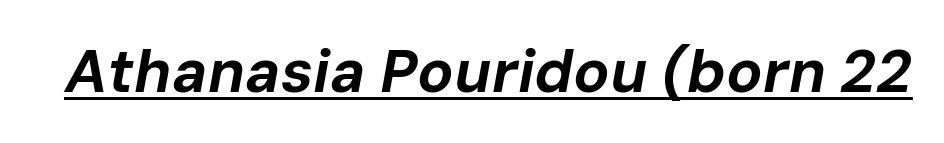
Spacing verdict: proportional, widths tailored to each character. Heft: maximum for text — a bold. Every word sits above its own underline. The whole block is typeset with a tilt.
